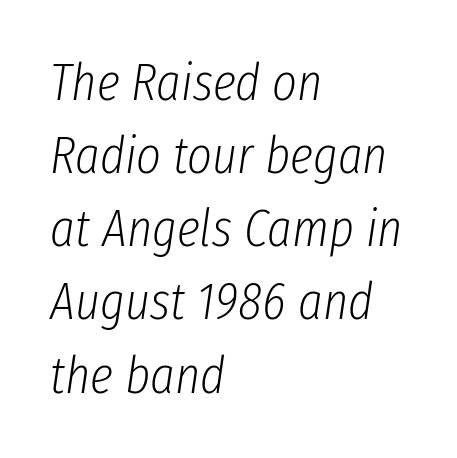
The image shows 53 px light, condensed type, italic (leaning right); set left-aligned, normal line spacing (1.38x), normal letter spacing, not underlined; low stroke contrast and a medium x-height.
